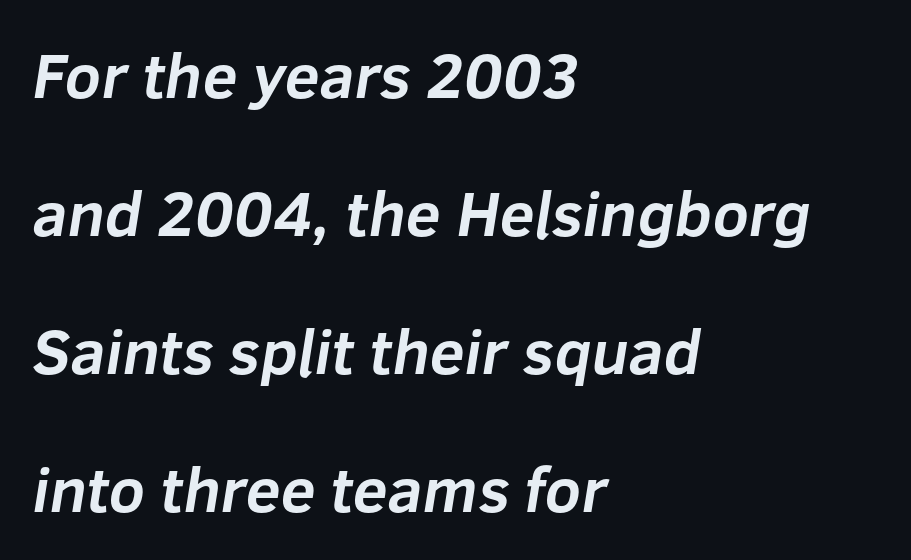
Each letter keeps its own natural width here, so spacing adapts to shape. Glyph-to-glyph distance matches everyday printed text. The designer dialed line spacing up above the default. Typographically, this falls in the sans-serif category.
